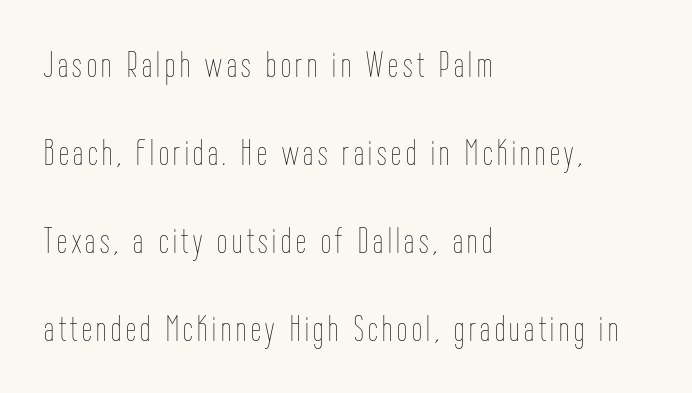
{"italic": "no", "bold": "no", "weight": "thin", "width": "condensed", "stroke_contrast": "low", "x_height": "medium", "monospaced": "no", "underline": "no", "align": "left", "line_spacing": "loose", "line_spacing_ratio": 2.44, "glyph_px": 36}
